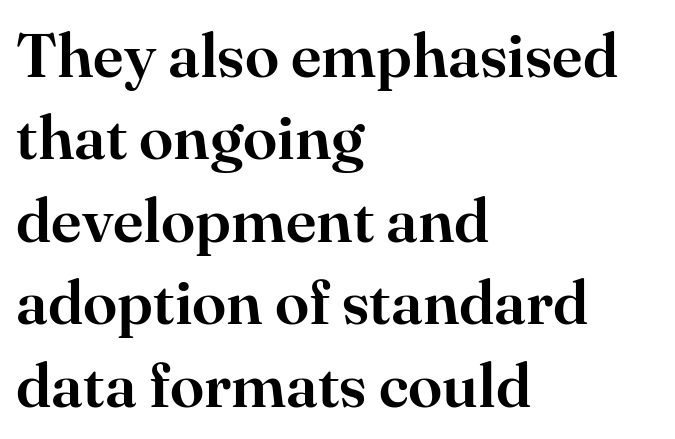
Words appear dense and cohesive because spacing is normal. Teacher's note: observe the even left margin — that is flush-left alignment. The specimen reads as upright at a glance. The passage shown is typed in a proportional face where columns would drift.
